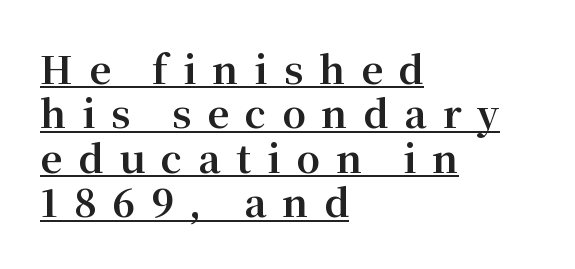
Q: Is the text bold? A: Yes.
Q: Is the text italic (slanted)? A: No, it is upright.
Q: Is the typeface a serif or a sans-serif typeface? A: Serif.
Q: Is the text underlined? A: Yes.
Q: How is the paragraph aligned? A: Left-aligned.
Q: Is the spacing between letters normal or unusually wide? A: Unusually wide.
Q: Width (condensed, normal, or wide)? A: Normal.
Q: Stroke contrast? A: Medium.
Q: x-height? A: Medium.
Q: Monospaced? A: No.
